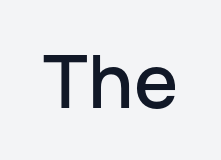
Q: Is the text italic (slanted)? A: No, it is upright.
Q: Is the typeface a serif or a sans-serif typeface? A: Sans-serif.
Q: Is the text underlined? A: No.
Q: Is the spacing between letters normal or unusually wide? A: Normal.
Q: Width (condensed, normal, or wide)? A: Normal.
Q: Stroke contrast? A: Low.
Q: x-height? A: Medium.
Q: Monospaced? A: No.
